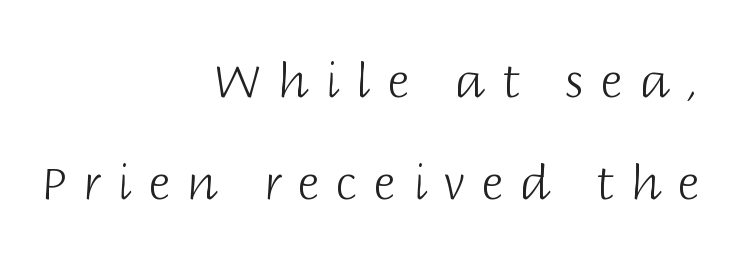
Q: Is the text bold? A: No.
Q: Is the text italic (slanted)? A: No, it is upright.
Q: Is the typeface a serif or a sans-serif typeface? A: Sans-serif.
Q: Is the text underlined? A: No.
Q: How is the paragraph aligned? A: Right-aligned.
Q: Is the spacing between letters normal or unusually wide? A: Unusually wide.
Q: Is the spacing between lines tight, normal or loose? A: Loose.
Q: Width (condensed, normal, or wide)? A: Normal.
Q: Stroke contrast? A: Low.
Q: x-height? A: Large.
Q: Monospaced? A: No.
